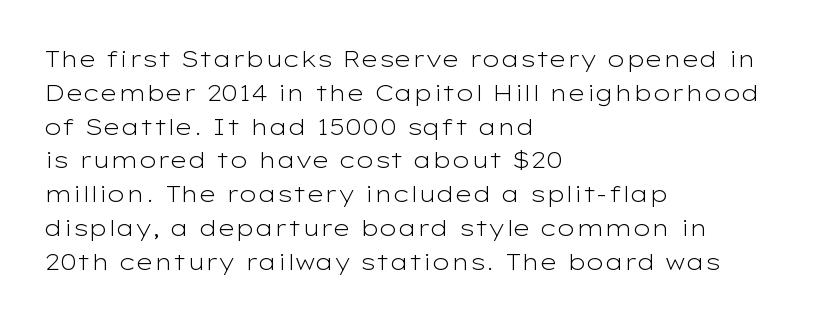
The image shows 23 px text type, upright; set left-aligned, normal line spacing (1.47x), normal letter spacing, not underlined.
